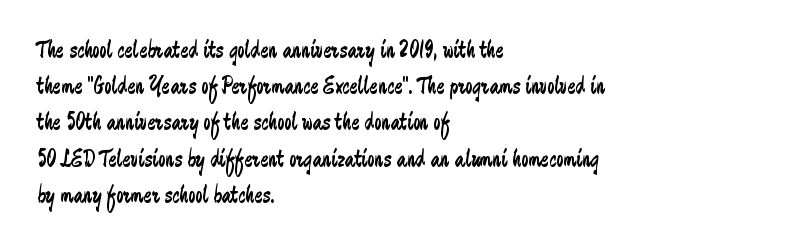
The cut favours lightness, reaching ordinary text weight at its darkest. Left-aligned paragraph, ragged on the right. There is no visible air inserted between adjacent glyphs. Has an underline been added? It has not. Leading matches the norm, producing a regular column.
